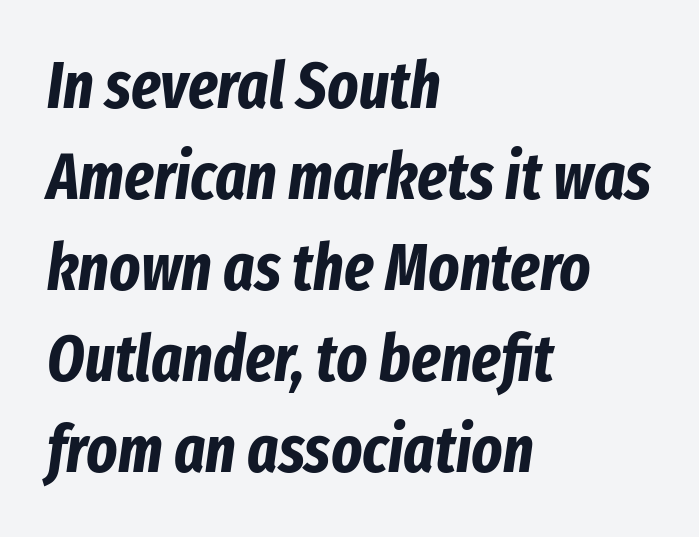
The image shows 65 px bold, condensed type, italic (leaning right); set left-aligned, normal line spacing (1.4x), normal letter spacing, not underlined; low stroke contrast and a medium x-height.
